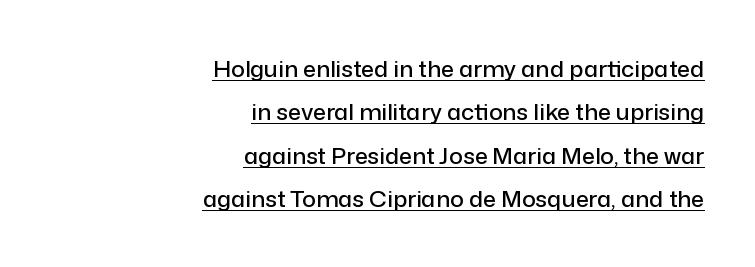
Q: Is the text italic (slanted)? A: No, it is upright.
Q: Is the text underlined? A: Yes.
Q: How is the paragraph aligned? A: Right-aligned.
Q: Is the spacing between letters normal or unusually wide? A: Normal.
